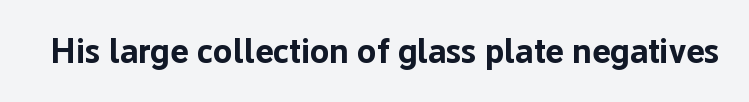
Q: Is the text bold? A: Yes.
Q: Is the text italic (slanted)? A: No, it is upright.
Q: Is the typeface a serif or a sans-serif typeface? A: Sans-serif.
Q: Is the text underlined? A: No.
Q: Is the spacing between letters normal or unusually wide? A: Normal.
Q: Width (condensed, normal, or wide)? A: Normal.
Q: Stroke contrast? A: Low.
Q: x-height? A: Medium.
Q: Monospaced? A: No.
